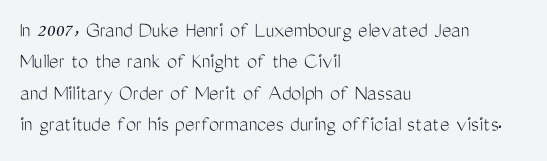
One glance says typical: line gaps are just what's usual. What stands out about the letter spacing? Nothing — it is the standard amount. This reads as an unemphasized weight, regular at the heaviest. The text block is weighted toward the left margin, trailing off unevenly rightward. Descender tails drop into unmarked territory. The specimen reads as upright at a glance.
